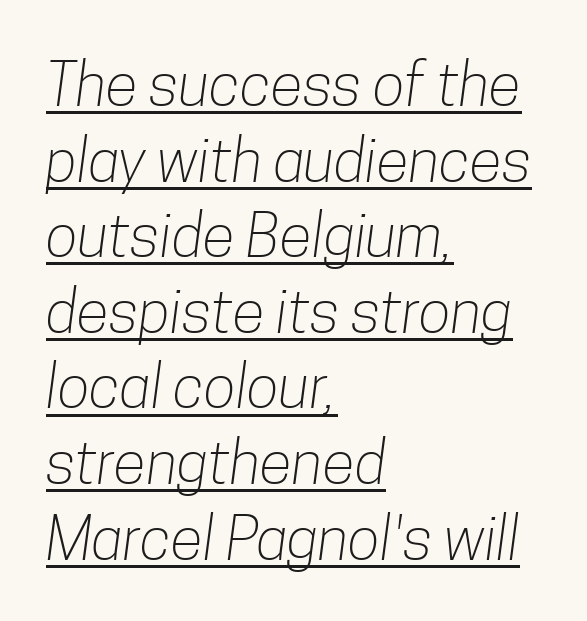
{"serif": "no", "bold": "no", "weight": "light", "width": "condensed", "stroke_contrast": "low", "x_height": "medium", "monospaced": "no", "underline": "yes", "align": "left", "line_spacing": "normal", "line_spacing_ratio": 1.26, "letter_spacing": "normal", "letter_spacing_em": 0.0, "glyph_px": 60}
